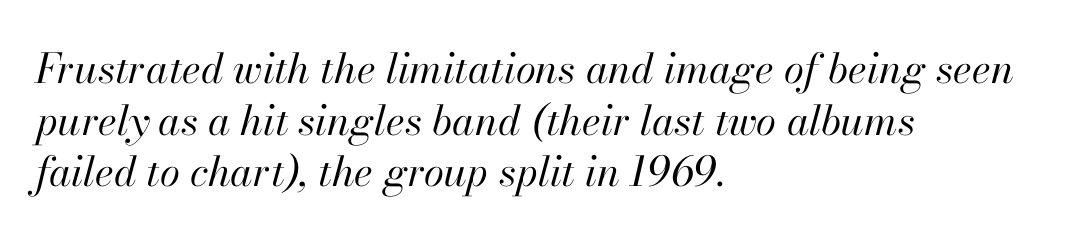
Q: Is the text bold? A: No.
Q: Is the text italic (slanted)? A: Yes, it leans right by about 13 degrees.
Q: Is the text underlined? A: No.
Q: How is the paragraph aligned? A: Left-aligned.
Q: Is the spacing between letters normal or unusually wide? A: Normal.
Q: Is the spacing between lines tight, normal or loose? A: Normal.
Q: Width (condensed, normal, or wide)? A: Normal.
Q: Stroke contrast? A: High.
Q: x-height? A: Small.
Q: Monospaced? A: No.
